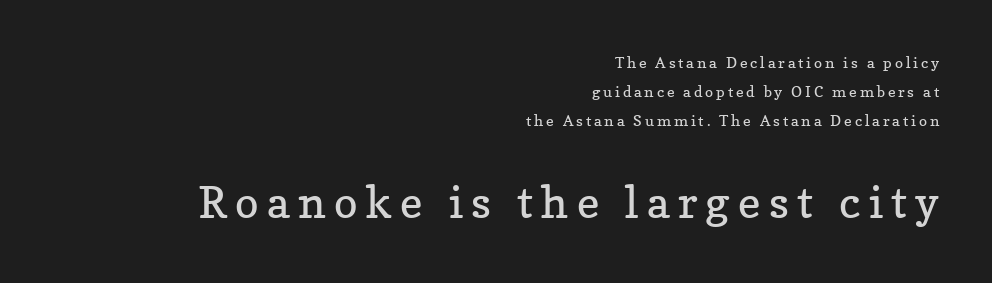
Q: Is the text bold? A: No.
Q: Is the text italic (slanted)? A: No, it is upright.
Q: Is the typeface a serif or a sans-serif typeface? A: Serif.
Q: Is the text underlined? A: No.
Q: How is the paragraph aligned? A: Right-aligned.
Q: Is the spacing between lines tight, normal or loose? A: Loose.
Q: Which block of text is set in a larger size, the first (top) or the second (bottom)? A: The second (bottom) one.
Q: Width (condensed, normal, or wide)? A: Normal.
Q: Stroke contrast? A: Low.
Q: x-height? A: Medium.
Q: Monospaced? A: No.
